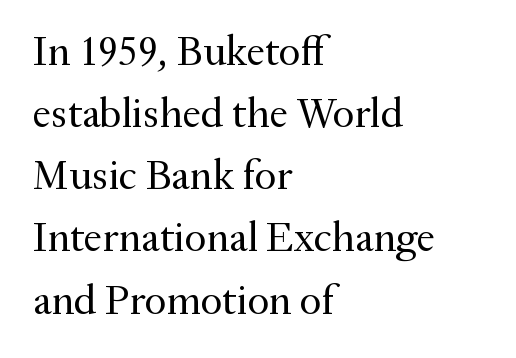
The image shows 42 px regular-weight serif type, upright; set left-aligned, normal line spacing (1.48x), normal letter spacing, not underlined; medium stroke contrast and a small x-height.
